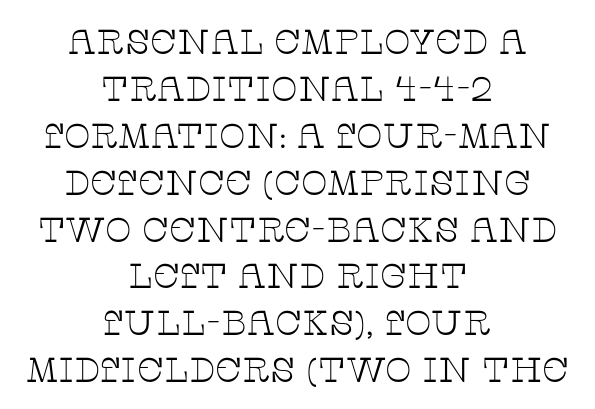
The image shows 35 px thin, wide serif type, upright; set centered, normal line spacing (1.34x), normal letter spacing, not underlined; low stroke contrast and a large x-height.
